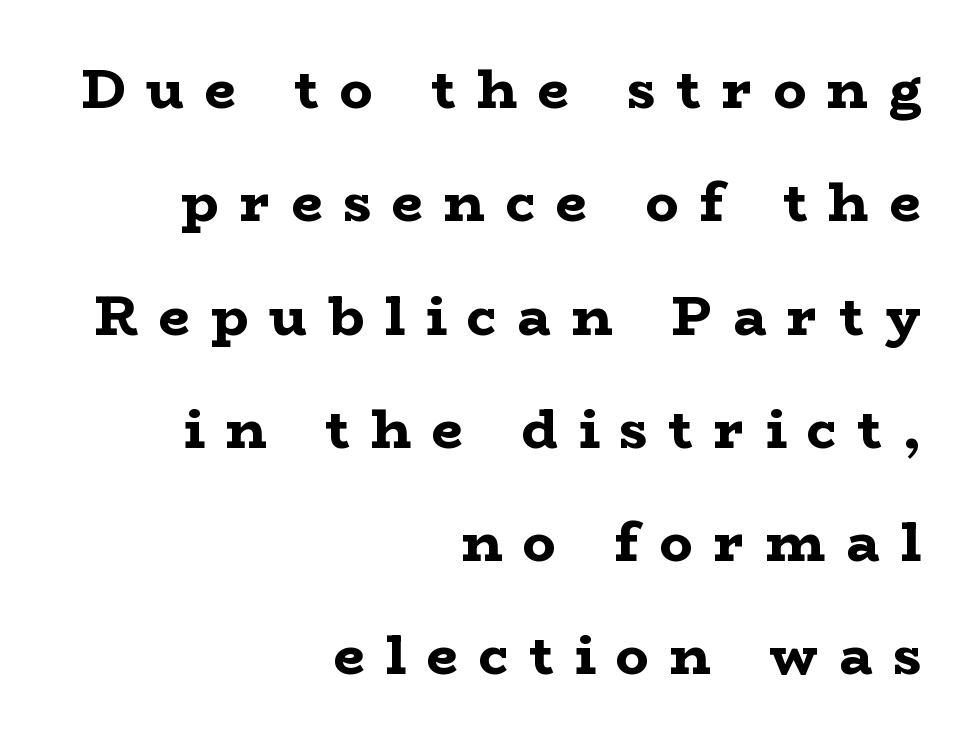
{"serif": "yes", "italic": "no", "bold": "yes", "weight": "bold", "width": "wide", "stroke_contrast": "low", "x_height": "medium", "monospaced": "no", "underline": "no", "align": "right", "line_spacing": "loose", "line_spacing_ratio": 2.06, "letter_spacing": "wide", "letter_spacing_em": 0.38, "glyph_px": 55}
